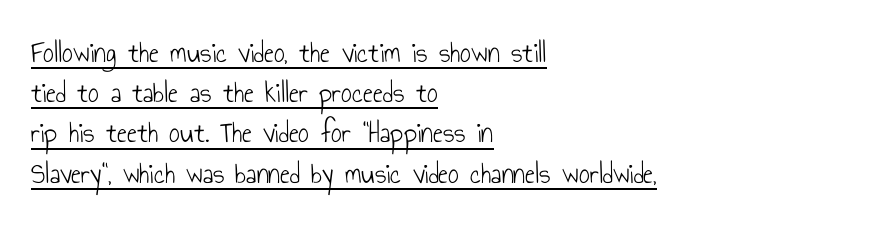
You can see a thin bar hugging the bottom of the glyphs. The weight would be labelled regular, book, light, or lighter still. Is the block centered? No — it sits flush against the left margin. Designer's note — italics off, roman on. The gaps between neighbouring characters are ordinary and unremarkable.
